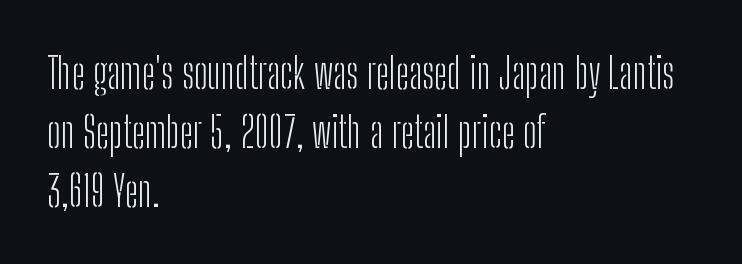
Q: Is the text bold? A: No.
Q: Is the text italic (slanted)? A: No, it is upright.
Q: Is the typeface a serif or a sans-serif typeface? A: Sans-serif.
Q: Is the text underlined? A: No.
Q: How is the paragraph aligned? A: Left-aligned.
Q: Is the spacing between letters normal or unusually wide? A: Normal.
Q: Is the spacing between lines tight, normal or loose? A: Normal.
Q: Width (condensed, normal, or wide)? A: Condensed.
Q: Stroke contrast? A: Low.
Q: x-height? A: Medium.
Q: Monospaced? A: No.
